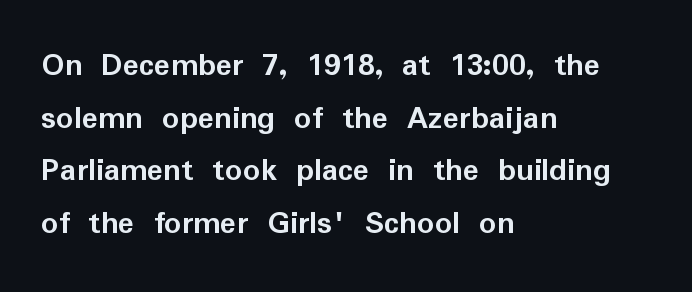
Check where the strokes stop: nothing finishes them off — pure sans. As a designer I'd log this as weight 700, bold. Honestly, the row spacing looks completely unremarkable. Students, note that the glyphs here touch the page at normal intervals. Nobody drew a line under any word here. This is roman type, the default non-slanted kind.
